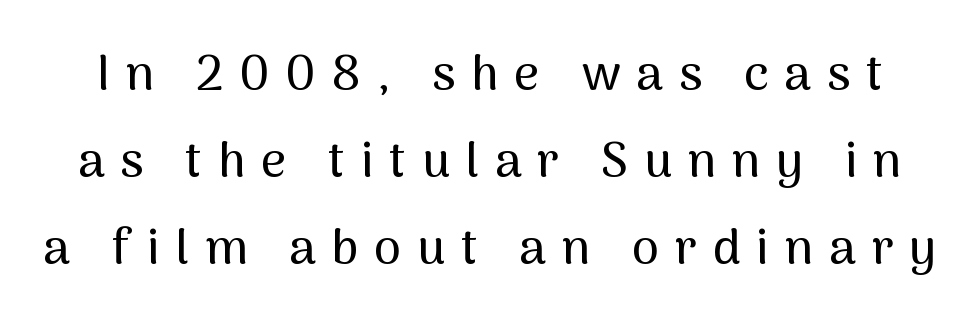
The image shows 49 px sans-serif type, upright; set line spacing 1.78x, unusually wide letter spacing (+0.32 em), not underlined; medium stroke contrast and a medium x-height.
